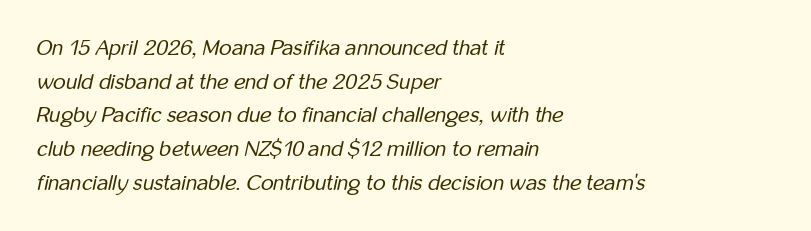
Descenders hang freely into open space. Each stroke keeps to a modest, everyday thickness or less. No extra tracking has been applied to these lines. Posture: slanted. A student would call this left alignment; a typographer would say flush left, rag right. Reading down the column, the eye jumps a familiar distance to each next line.
